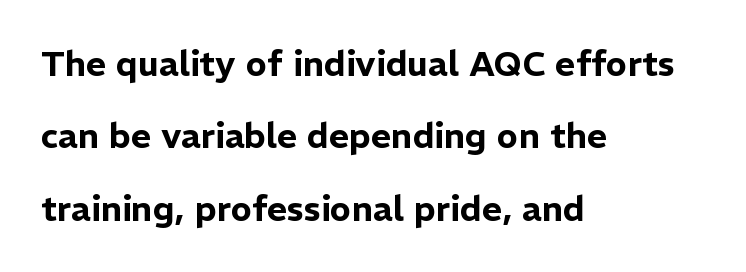
The image shows 35 px sans-serif type, upright; set left-aligned, loose line spacing (2.07x), normal letter spacing, not underlined; low stroke contrast and a medium x-height.
